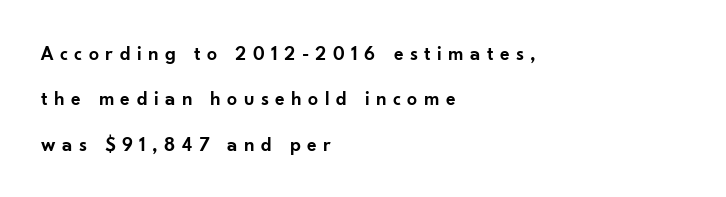
The image shows 20 px text type, upright; set left-aligned, loose line spacing (2.27x), unusually wide letter spacing (+0.32 em), not underlined.
